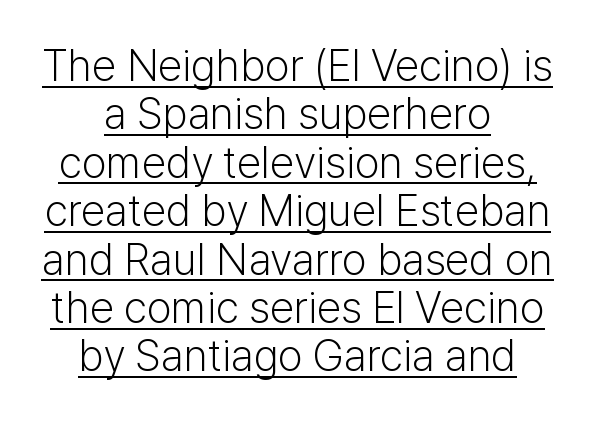
You can tell it's not italic because the verticals are truly vertical. This is sans-serif lettering, the kind often seen on screens and signage. The passage shown is typed in a proportional face where columns would drift. A centered setting, common on invitations and titles, is used for this passage.
